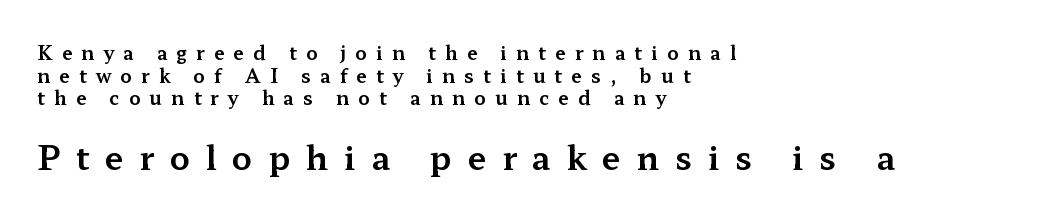
{"serif": "yes", "italic": "no", "width": "wide", "stroke_contrast": "medium", "x_height": "medium", "monospaced": "no", "underline": "no", "align": "left", "line_spacing_ratio": 1.19, "letter_spacing": "wide", "letter_spacing_em": 0.48, "larger_block": "second", "size_ratio": 1.74, "glyph_px": 33}
